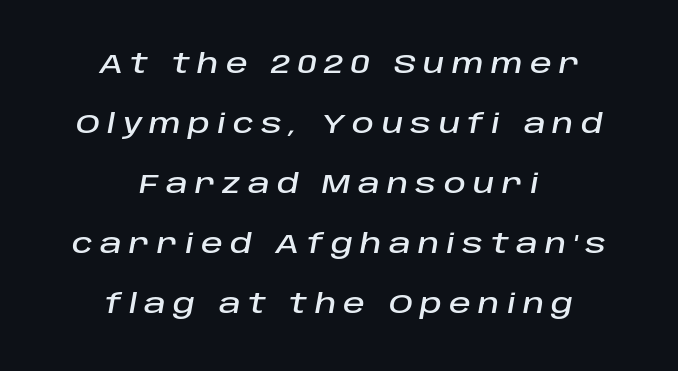
This sample trades compactness for vertical openness between lines. Descenders hang freely into open space. Typeset on center — no edge is straight. Inter-character spacing is expanded well beyond the font's built-in metrics. The typography opts for an oblique posture over an upright one.
